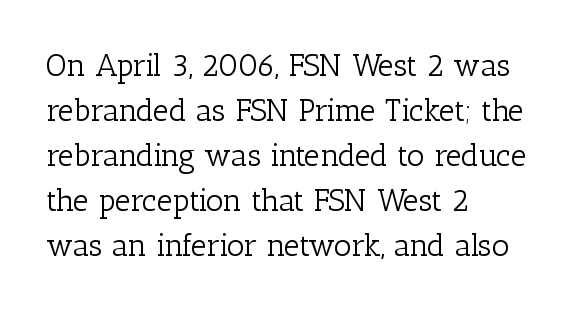
Q: Is the text bold? A: No.
Q: Is the text italic (slanted)? A: No, it is upright.
Q: Is the typeface a serif or a sans-serif typeface? A: Serif.
Q: Is the text underlined? A: No.
Q: How is the paragraph aligned? A: Left-aligned.
Q: Is the spacing between letters normal or unusually wide? A: Normal.
Q: Is the spacing between lines tight, normal or loose? A: Normal.
Q: Width (condensed, normal, or wide)? A: Normal.
Q: Stroke contrast? A: Low.
Q: x-height? A: Medium.
Q: Monospaced? A: No.
